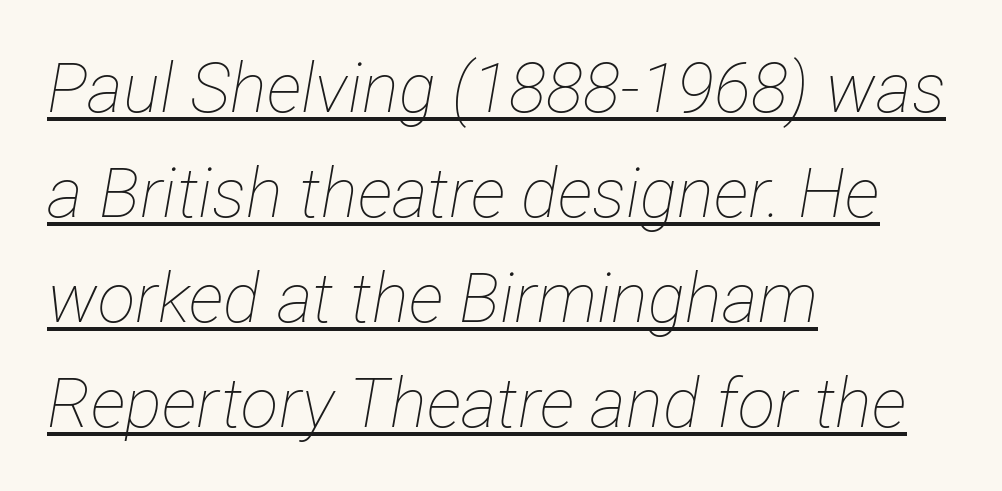
If you drew a line through each stem, it would be angled. A typesetter would call this proportional, since set widths differ per character. Alignment: flush left. Inter-character spacing is left at the font's built-in metrics. The letterforms sit at book weight or below. Quick note: interline space is typical.
